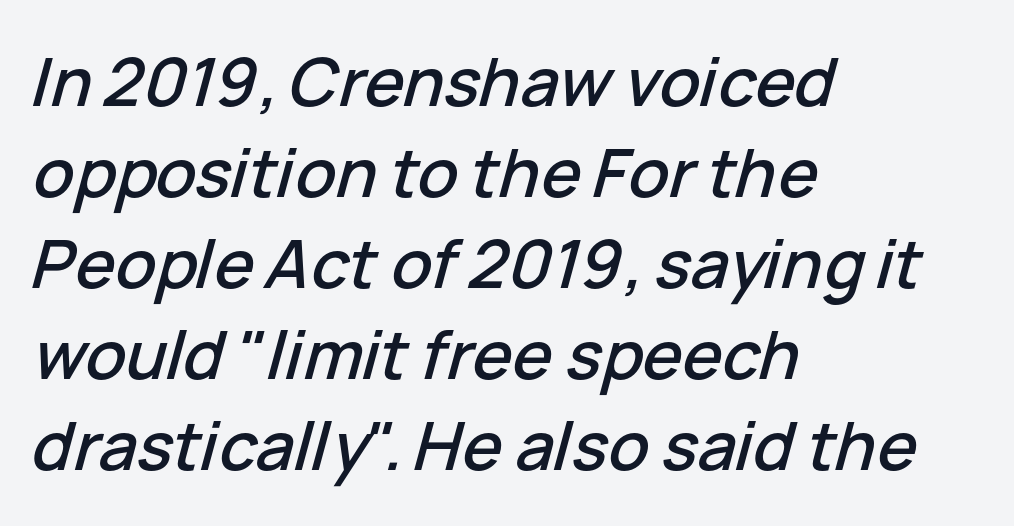
The face used here is rendered with its standard letterfit. Which margin do the lines hug? The left one — the right edge is uneven. Spacing verdict: proportional, widths tailored to each character. A normal amount of white space separates one row of letters from the next.
